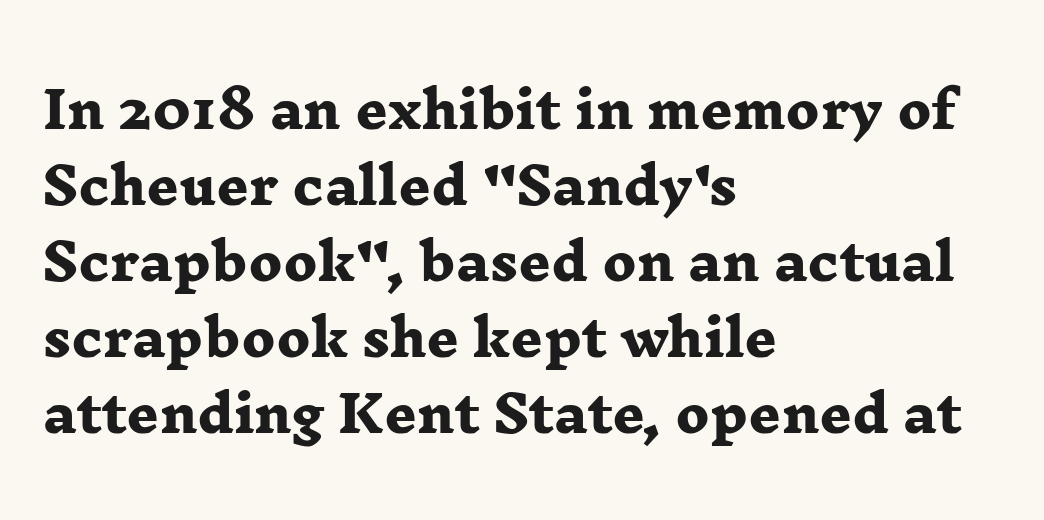
Q: Is the text bold? A: Yes.
Q: Is the typeface a serif or a sans-serif typeface? A: Serif.
Q: Is the text underlined? A: No.
Q: How is the paragraph aligned? A: Left-aligned.
Q: Is the spacing between letters normal or unusually wide? A: Normal.
Q: Is the spacing between lines tight, normal or loose? A: Normal.
Q: Width (condensed, normal, or wide)? A: Wide.
Q: Stroke contrast? A: Low.
Q: x-height? A: Medium.
Q: Monospaced? A: No.
